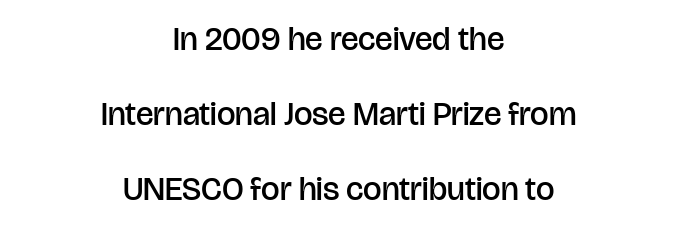
These lines stack symmetrically, like a column narrowing and widening about its center. Spacing between characters is what you'd get straight out of the box. Serifs: no, the terminals of the letterforms are clean. Posture: upright roman. Is this a fixed-width face? No — the glyphs have proportional, varying widths. Summary of weight: moderately heavy, a semibold.
